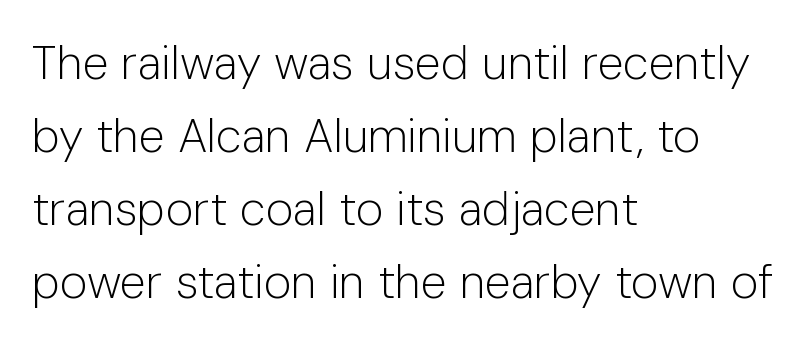
The strokes carry an ordinary text weight at most. Characters remain perfectly vertical along every line. Inter-character spacing is left at the font's built-in metrics. The typesetter chose a ragged-right arrangement here. The rendering shows plain stroke endings on the letterforms — a sans-serif design.
